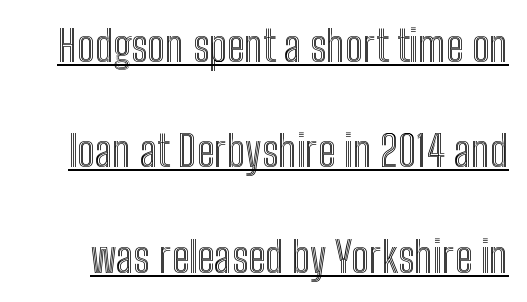
Looks like someone drew a line under every word here. Look at the tracking — it's just the regular setting, nothing added. These lines are rendered in a variable-pitch font. This is the regular roman posture of the typeface. In terms of leading, this rendering errs on the spacious side.
